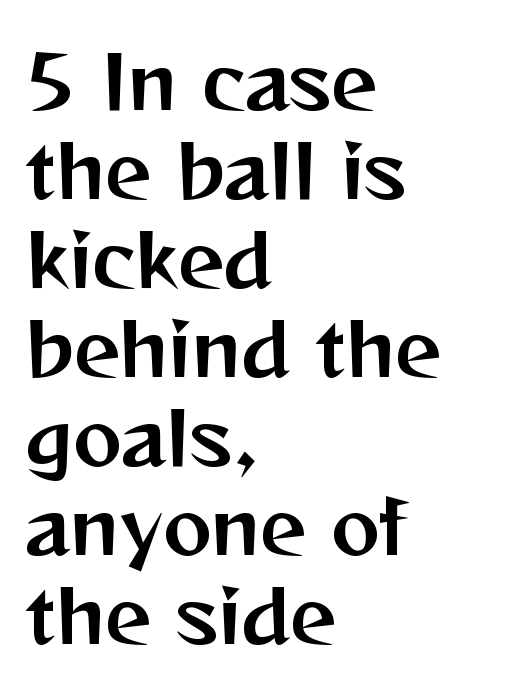
Nobody touched the tracking dial on this one. Varying glyph widths throughout — classic text-font behaviour. Only glyphs here, with clear space below each row. This rendering uses left alignment, leaving the right contour irregular. The typography opts for an upright posture over an oblique one.
